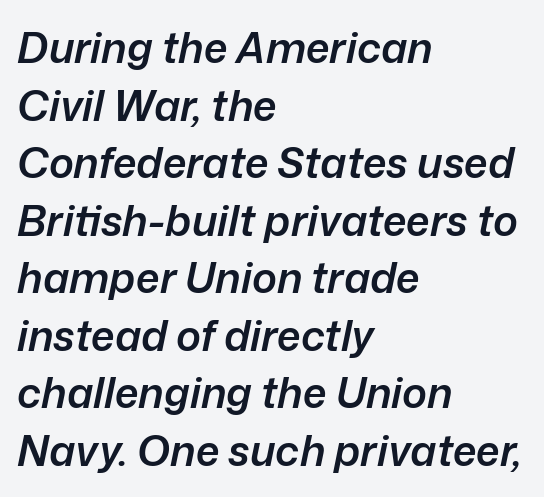
{"italic": "yes", "lean": "right", "slant_degrees": 12, "bold": "semi", "weight": "semibold", "width": "normal", "stroke_contrast": "low", "x_height": "medium", "monospaced": "no", "underline": "no", "align": "left", "line_spacing": "normal", "line_spacing_ratio": 1.37, "letter_spacing": "normal", "letter_spacing_em": 0.0, "glyph_px": 42}
